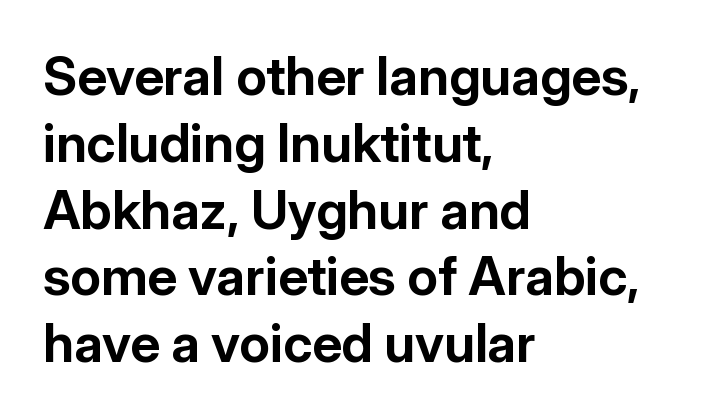
If you drew a ruler down the left edge, every line would touch it. The designer went with a sans here, leaving each stem footless. Plenty of ink on the page — the face is bold. Descender tails drop into unmarked territory. Do the characters align in a grid? No, the font is proportional.
